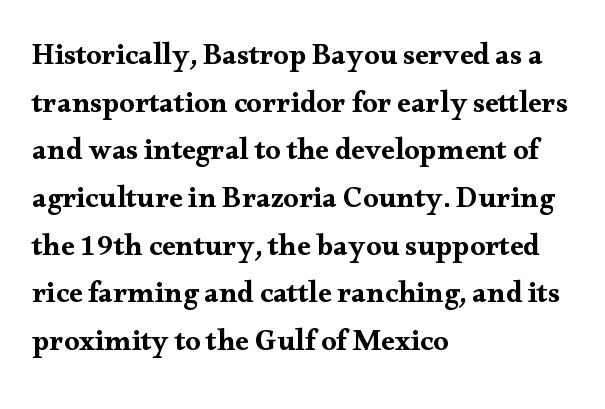
The face used here is seriffed, in the tradition of book romans. The letters sit at their default tracking, neither squeezed nor spread. Note the varied advance widths — an 'i' is clearly narrower than an 'm'. Leftover space on each line is placed entirely after the last word.
